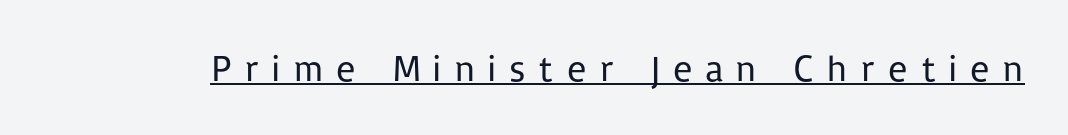
Q: Is the text bold? A: No.
Q: Is the text italic (slanted)? A: No, it is upright.
Q: Is the typeface a serif or a sans-serif typeface? A: Sans-serif.
Q: Is the text underlined? A: Yes.
Q: Is the spacing between letters normal or unusually wide? A: Unusually wide.
Q: Width (condensed, normal, or wide)? A: Normal.
Q: Stroke contrast? A: Low.
Q: x-height? A: Medium.
Q: Monospaced? A: No.
